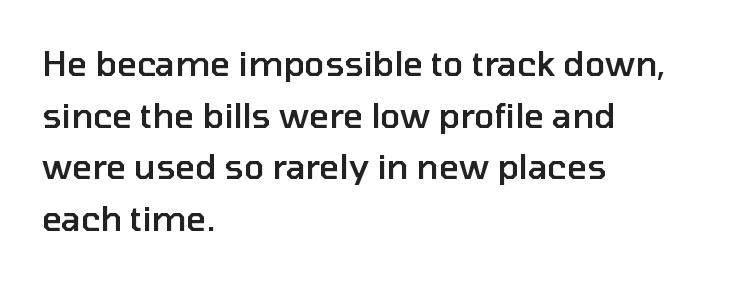
Designer's note — italics off, roman on. Set as a demibold, roughly 600 on the weight scale. How would I describe the line gaps? Plain and ordinary. The letters sit at their default tracking, neither squeezed nor spread.
